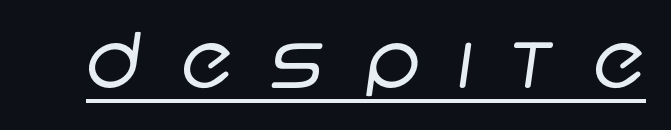
The image shows 77 px regular-weight sans-serif type; set unusually wide letter spacing (+0.48 em), underlined; low stroke contrast and a large x-height.
